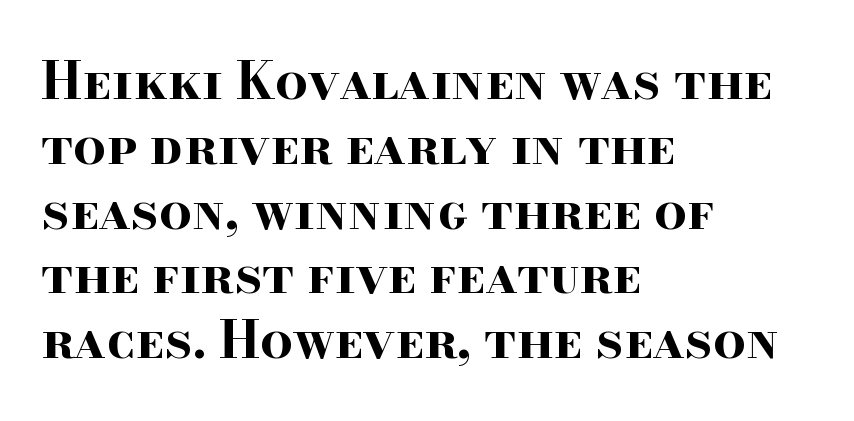
The image shows 51 px bold, wide serif type, upright; set left-aligned, normal line spacing (1.27x), normal letter spacing, not underlined; high stroke contrast and a small x-height.
